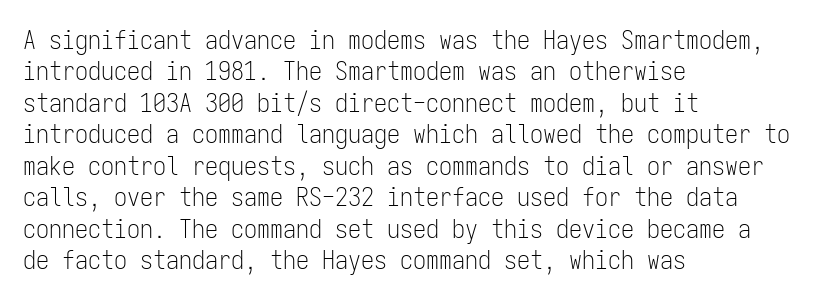
{"italic": "no", "bold": "no", "underline": "no", "align": "left", "line_spacing_ratio": 1.21, "letter_spacing": "normal", "letter_spacing_em": 0.0, "glyph_px": 26}
